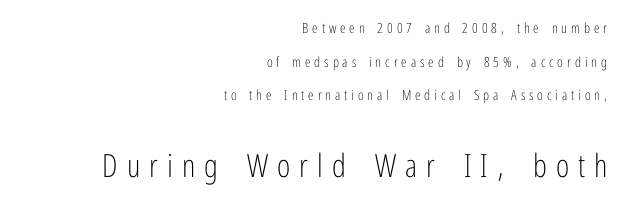
Letterform terminals end flat and unadorned throughout the passage. Compared with a typical body face, this is equally light or lighter still. Words float on clear page, feet unadorned. The designer dialed line spacing up above the default. Every stem runs plumb, perpendicular to the baseline. The rendering anchors every line to the right-hand side.
